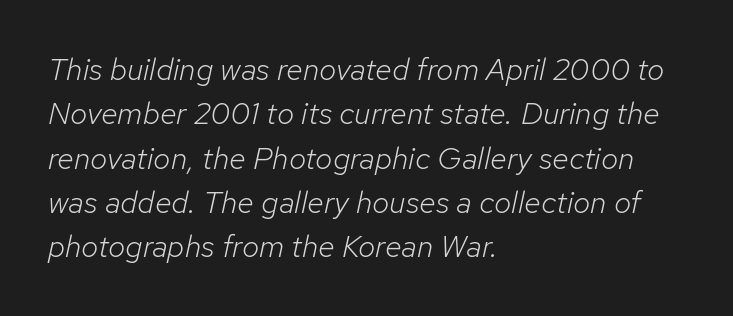
{"italic": "yes", "lean": "right", "slant_degrees": 12, "bold": "no", "weight": "light", "width": "normal", "stroke_contrast": "low", "x_height": "medium", "monospaced": "no", "underline": "no", "align": "left", "line_spacing": "normal", "line_spacing_ratio": 1.43, "letter_spacing": "normal", "letter_spacing_em": 0.0, "glyph_px": 31}
